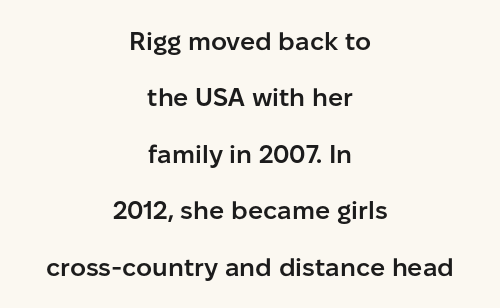
The image shows 25 px text type, upright; set centered, loose line spacing (2.26x), normal letter spacing, not underlined.
